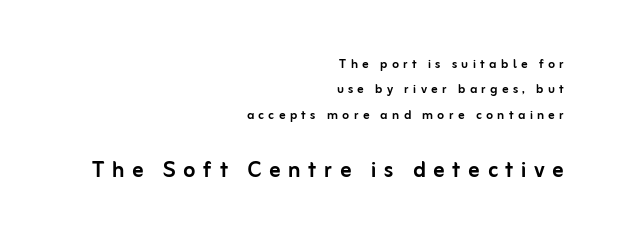
The image shows 28 px sans-serif type, upright; set right-aligned, normal line spacing (1.58x), unusually wide letter spacing (+0.27 em), not underlined; the second (bottom) block is 1.75x larger; low stroke contrast and a medium x-height.
